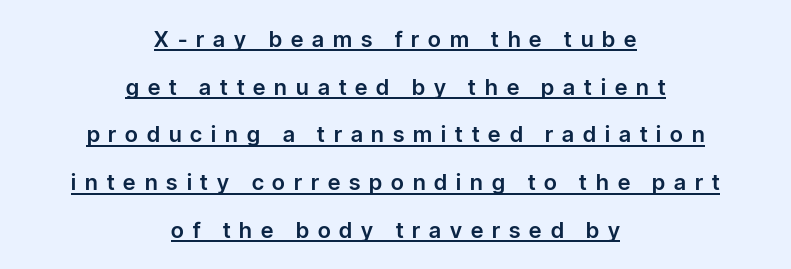
{"italic": "no", "underline": "yes", "align": "center", "line_spacing": "loose", "line_spacing_ratio": 2.17, "letter_spacing": "wide", "letter_spacing_em": 0.41, "glyph_px": 22}
